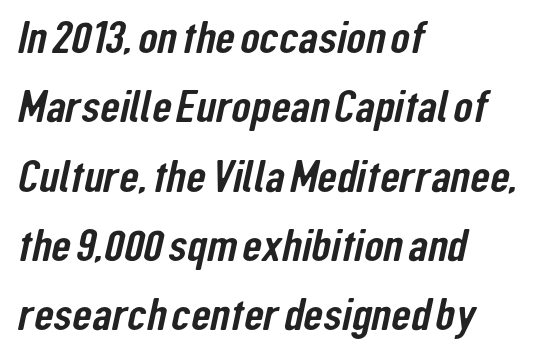
The image shows 45 px condensed sans-serif type; set left-aligned, normal line spacing (1.54x), normal letter spacing, not underlined; low stroke contrast and a medium x-height.
